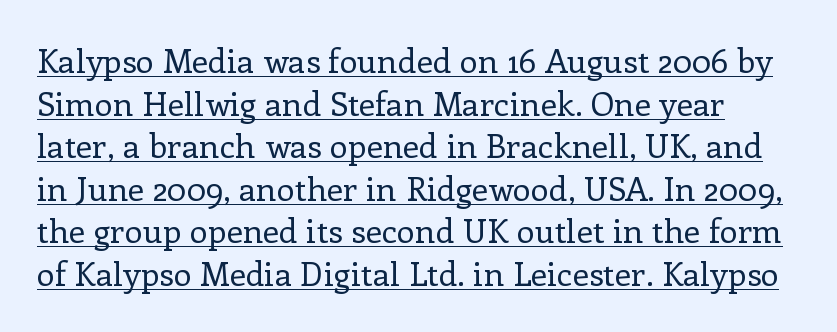
The characters are drawn with everyday or finer stroke widths. A typesetter would mark this as roman, not italic. Does the type have serifs? Yes, each stem ends in a small foot. Varying glyph widths throughout — classic text-font behaviour.
